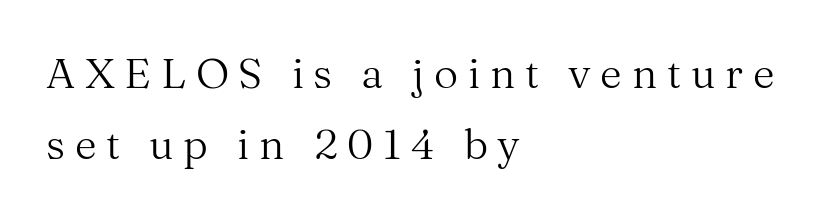
A quiet, ordinary-to-light weight characterises the typeface. A typesetter would call this proportional, since set widths differ per character. Spacing between characters has been opened up far beyond the box default. Does the copy run flush right? No — it runs flush left. Beneath every word, the page is bare. The font family rendered here belongs to the serif group.
